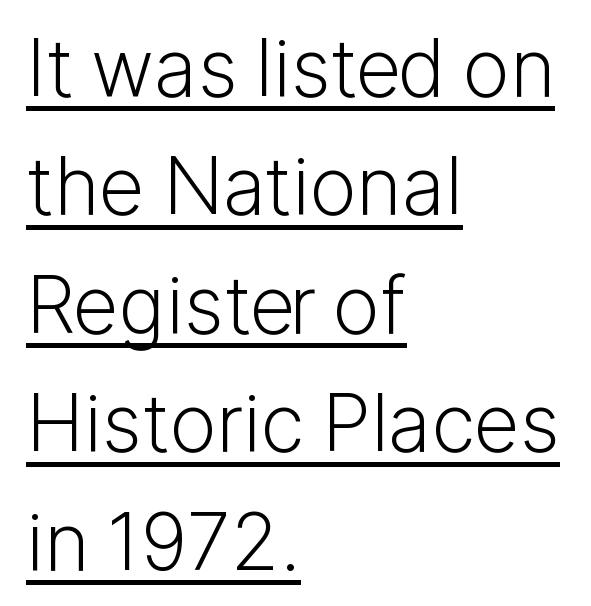
The image shows 79 px light sans-serif type, upright; set left-aligned, normal line spacing (1.5x), normal letter spacing, underlined; low stroke contrast and a medium x-height.
